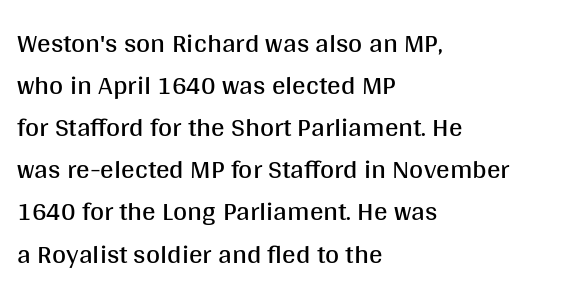
The image shows 27 px text type, upright; set left-aligned, normal line spacing (1.56x), normal letter spacing, not underlined.
